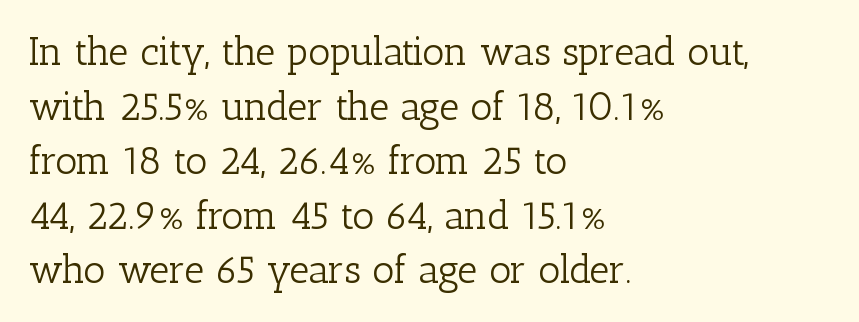
The image shows 39 px light serif type, upright; set left-aligned, normal line spacing (1.4x), normal letter spacing, not underlined; low stroke contrast and a medium x-height.
